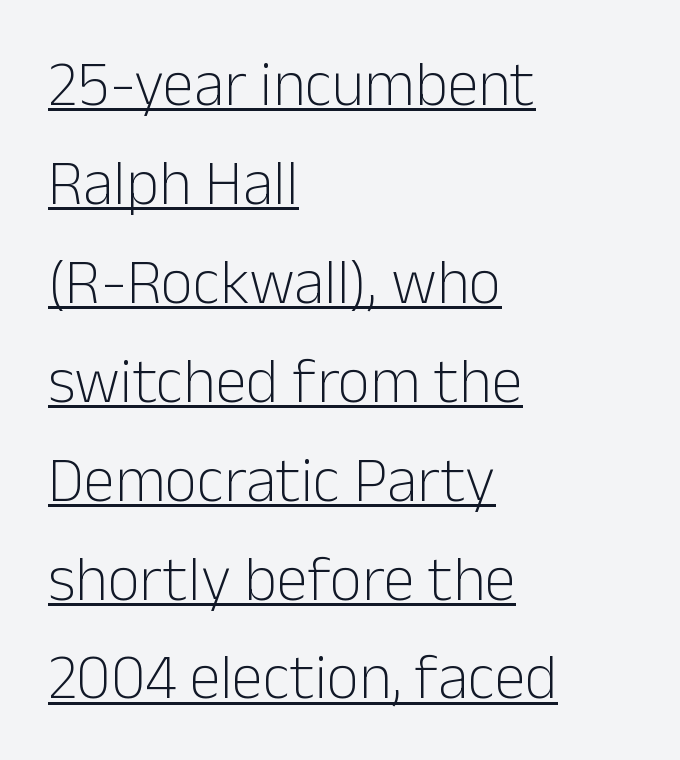
{"serif": "no", "italic": "no", "bold": "no", "weight": "light", "width": "normal", "stroke_contrast": "low", "x_height": "medium", "monospaced": "no", "underline": "yes", "align": "left", "line_spacing": "normal", "line_spacing_ratio": 1.57, "letter_spacing": "normal", "letter_spacing_em": 0.0, "glyph_px": 63}
